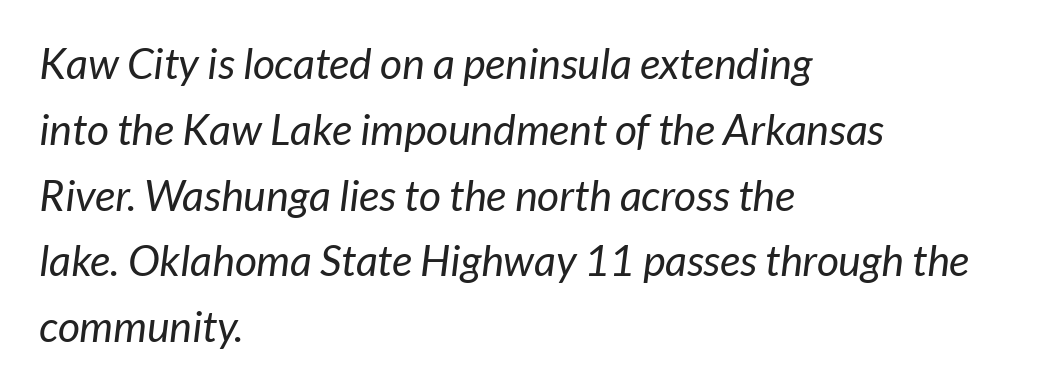
{"serif": "no", "bold": "no", "weight": "regular", "width": "normal", "stroke_contrast": "low", "x_height": "medium", "monospaced": "no", "underline": "no", "align": "left", "line_spacing": "normal", "line_spacing_ratio": 1.53, "letter_spacing": "normal", "letter_spacing_em": 0.0, "glyph_px": 43}
